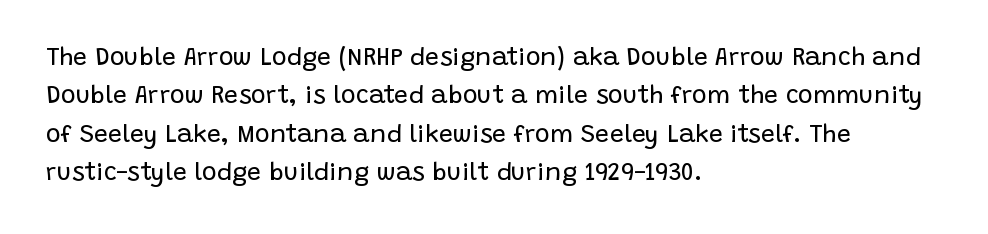
{"italic": "no", "bold": "no", "underline": "no", "align": "left", "line_spacing": "normal", "line_spacing_ratio": 1.54, "letter_spacing": "normal", "letter_spacing_em": 0.0, "glyph_px": 25}
